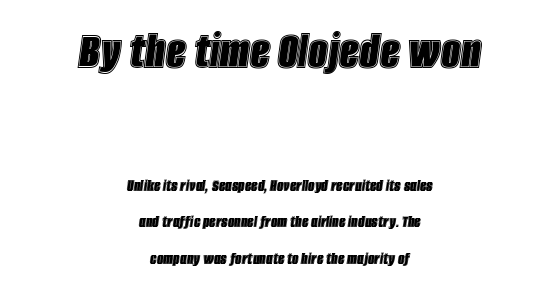
{"italic": "yes", "lean": "right", "slant_degrees": 8, "width": "condensed", "x_height": "large", "monospaced": "no", "underline": "no", "align": "center", "line_spacing": "loose", "line_spacing_ratio": 2.03, "letter_spacing": "normal", "letter_spacing_em": 0.0, "larger_block": "first", "size_ratio": 3.06, "glyph_px": 55}
